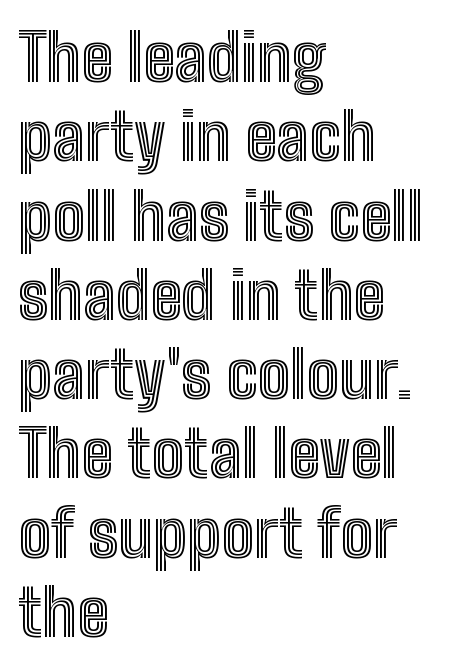
The image shows 65 px condensed type, upright; set left-aligned, line spacing 1.22x, normal letter spacing, not underlined; a medium x-height.
